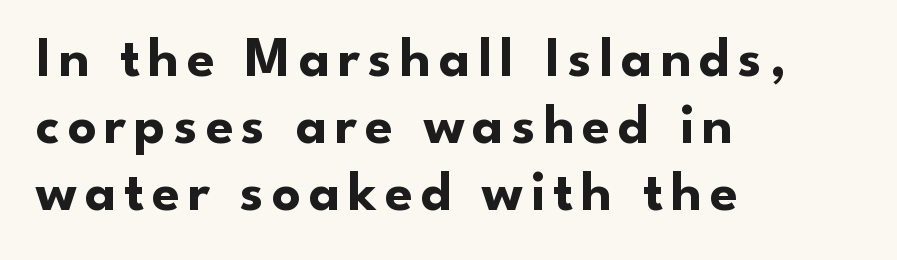
Q: Is the text bold? A: Yes.
Q: Is the text italic (slanted)? A: No, it is upright.
Q: Is the typeface a serif or a sans-serif typeface? A: Sans-serif.
Q: Is the text underlined? A: No.
Q: How is the paragraph aligned? A: Left-aligned.
Q: Width (condensed, normal, or wide)? A: Normal.
Q: Stroke contrast? A: Low.
Q: x-height? A: Small.
Q: Monospaced? A: No.
